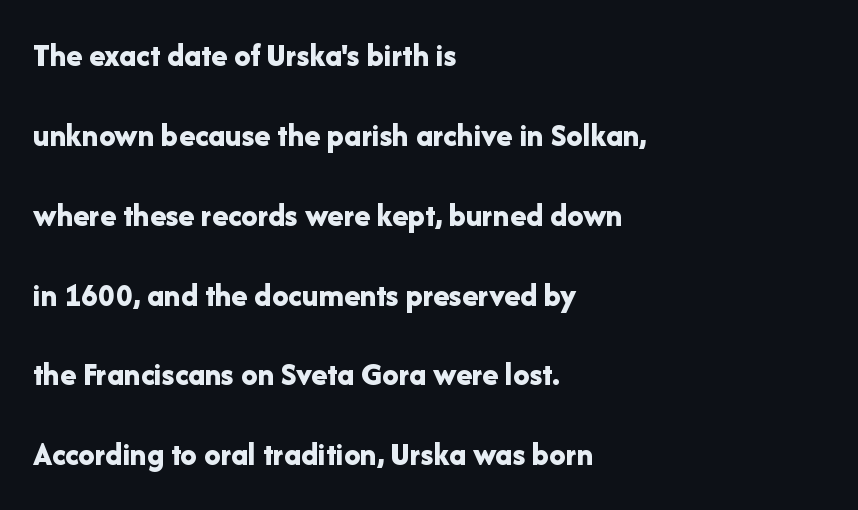
{"serif": "no", "italic": "no", "bold": "yes", "weight": "bold", "width": "normal", "stroke_contrast": "low", "x_height": "medium", "monospaced": "no", "underline": "no", "align": "left", "line_spacing": "loose", "line_spacing_ratio": 2.42, "letter_spacing": "normal", "letter_spacing_em": 0.0, "glyph_px": 33}
